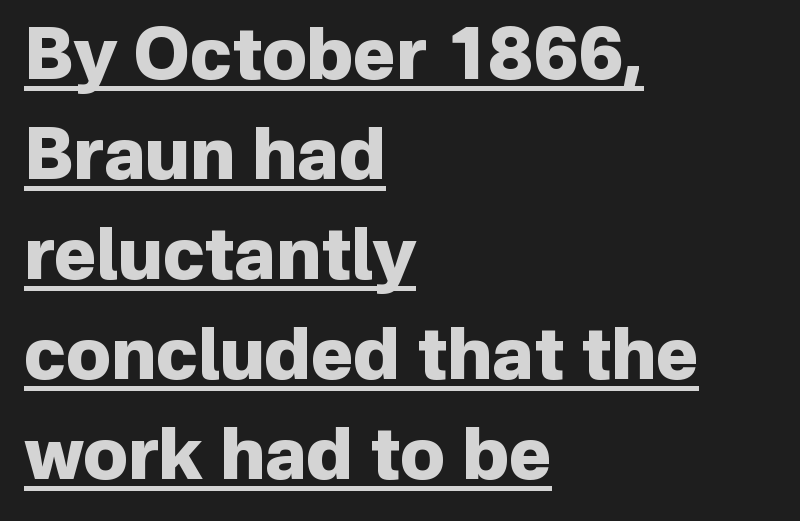
Q: Is the text bold? A: Yes.
Q: Is the text italic (slanted)? A: No, it is upright.
Q: Is the typeface a serif or a sans-serif typeface? A: Sans-serif.
Q: Is the text underlined? A: Yes.
Q: How is the paragraph aligned? A: Left-aligned.
Q: Is the spacing between letters normal or unusually wide? A: Normal.
Q: Is the spacing between lines tight, normal or loose? A: Normal.
Q: Width (condensed, normal, or wide)? A: Normal.
Q: Stroke contrast? A: Low.
Q: x-height? A: Medium.
Q: Monospaced? A: No.
